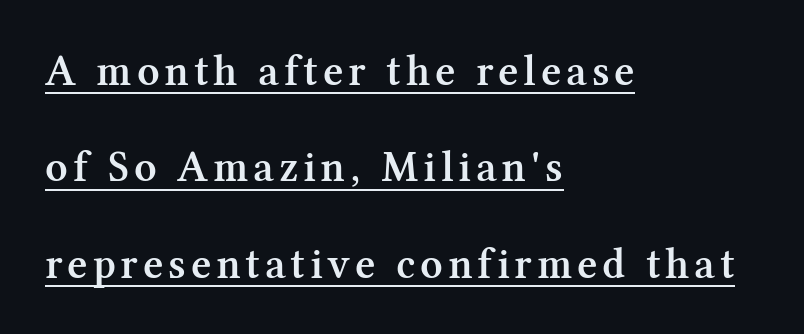
{"serif": "yes", "italic": "no", "bold": "semi", "weight": "semibold", "width": "normal", "stroke_contrast": "medium", "x_height": "medium", "monospaced": "no", "underline": "yes", "align": "left", "line_spacing": "loose", "line_spacing_ratio": 2.19, "glyph_px": 44}
